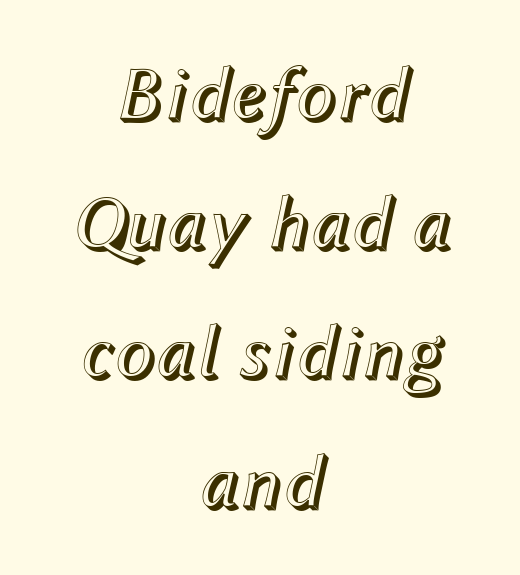
The specimen omits any rule beneath the text block's lines. Observe the ordinary spacing: letters are neighbours, not strangers. Spacing verdict: proportional, widths tailored to each character. Successive baselines arrive at the customary interval.
